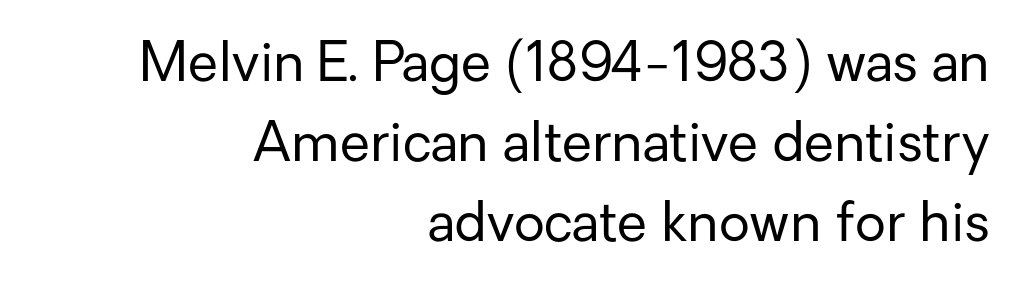
The lettering holds an erect, upright posture throughout. Students, observe: this is what conventionally led text looks like. This rendering employs a face without finishing strokes, i.e., a sans-serif. The ragged edge is on the left, which tells us the setting is flush right.
